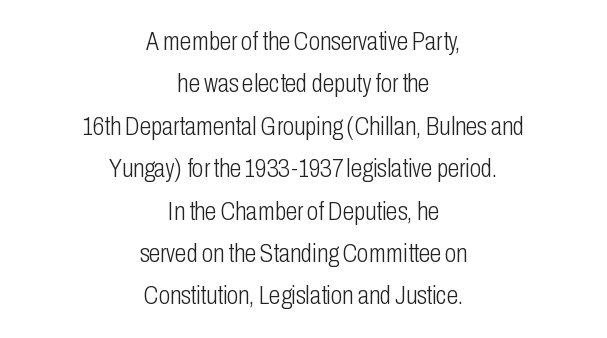
Q: Is the text bold? A: No.
Q: Is the text italic (slanted)? A: No, it is upright.
Q: Is the text underlined? A: No.
Q: How is the paragraph aligned? A: Centered.
Q: Is the spacing between letters normal or unusually wide? A: Normal.
Q: Is the spacing between lines tight, normal or loose? A: Normal.
